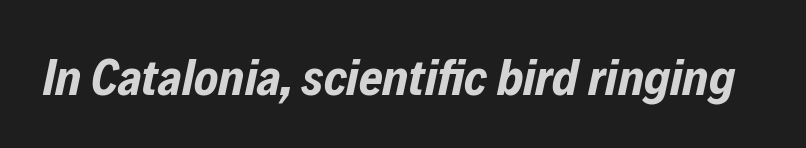
Q: Is the text bold? A: Yes.
Q: Is the text italic (slanted)? A: Yes, it leans right by about 12 degrees.
Q: Is the text underlined? A: No.
Q: Is the spacing between letters normal or unusually wide? A: Normal.
Q: Width (condensed, normal, or wide)? A: Condensed.
Q: Stroke contrast? A: Low.
Q: x-height? A: Medium.
Q: Monospaced? A: No.
